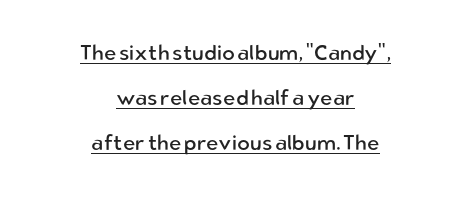
The image shows 21 px text type, upright; set centered, loose line spacing (2.15x), normal letter spacing, underlined.
